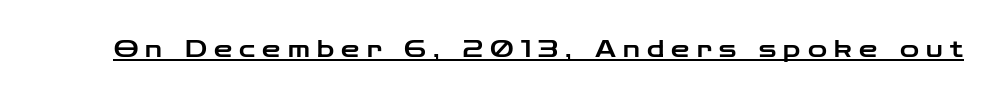
The image shows 23 px text type, upright; set unusually wide letter spacing (+0.32 em), underlined.
